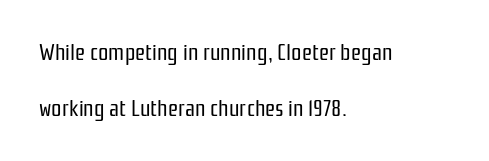
The image shows 23 px text type, upright; set left-aligned, loose line spacing (2.43x), normal letter spacing, not underlined.
